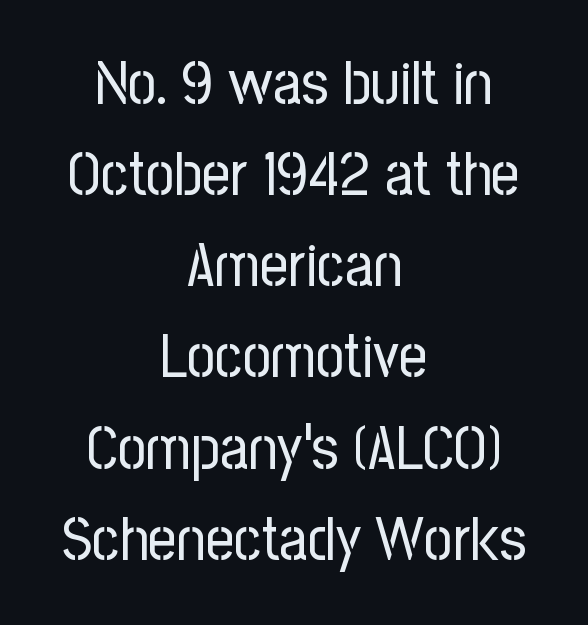
Q: Is the text bold? A: No.
Q: Is the text italic (slanted)? A: No, it is upright.
Q: Is the typeface a serif or a sans-serif typeface? A: Sans-serif.
Q: Is the text underlined? A: No.
Q: How is the paragraph aligned? A: Centered.
Q: Is the spacing between letters normal or unusually wide? A: Normal.
Q: Is the spacing between lines tight, normal or loose? A: Normal.
Q: Width (condensed, normal, or wide)? A: Condensed.
Q: Stroke contrast? A: Low.
Q: x-height? A: Medium.
Q: Monospaced? A: No.
